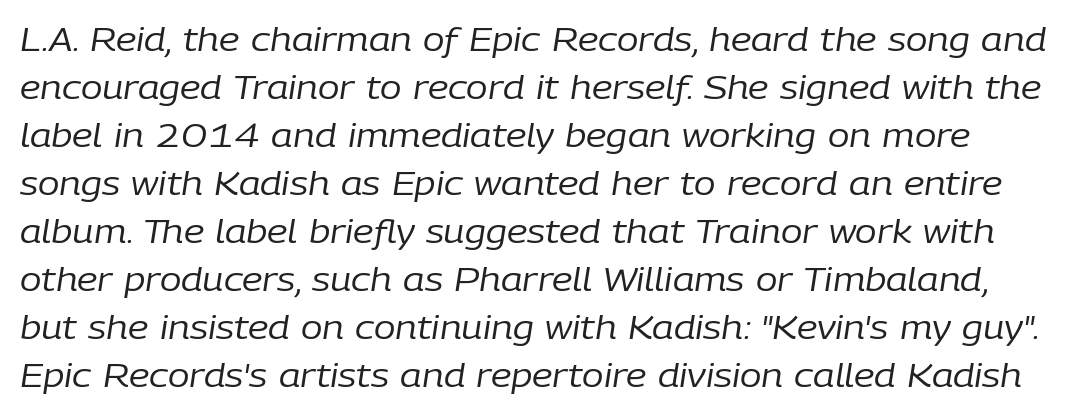
{"italic": "yes", "lean": "right", "slant_degrees": 9, "bold": "no", "weight": "regular", "width": "normal", "stroke_contrast": "low", "x_height": "medium", "monospaced": "no", "underline": "no", "line_spacing": "normal", "line_spacing_ratio": 1.5, "letter_spacing": "normal", "letter_spacing_em": 0.0, "glyph_px": 32}
